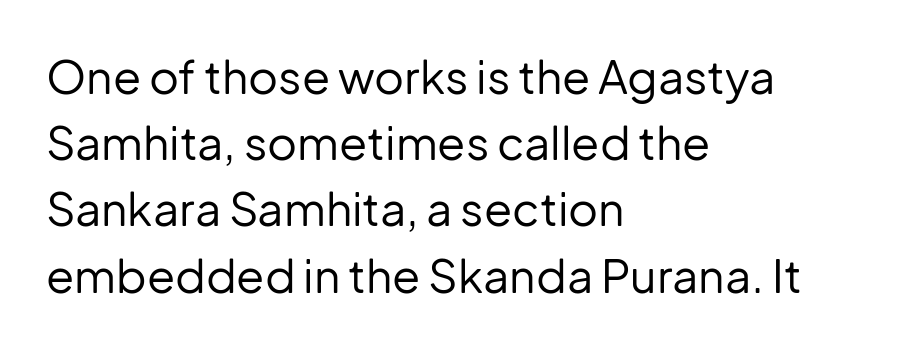
Here the designer chose a conventional face with non-uniform glyph widths. If you drew a ruler down the left edge, every line would touch it. Weight: not bold — regular or lighter. The passage shown stacks its lines at a standard gap.
